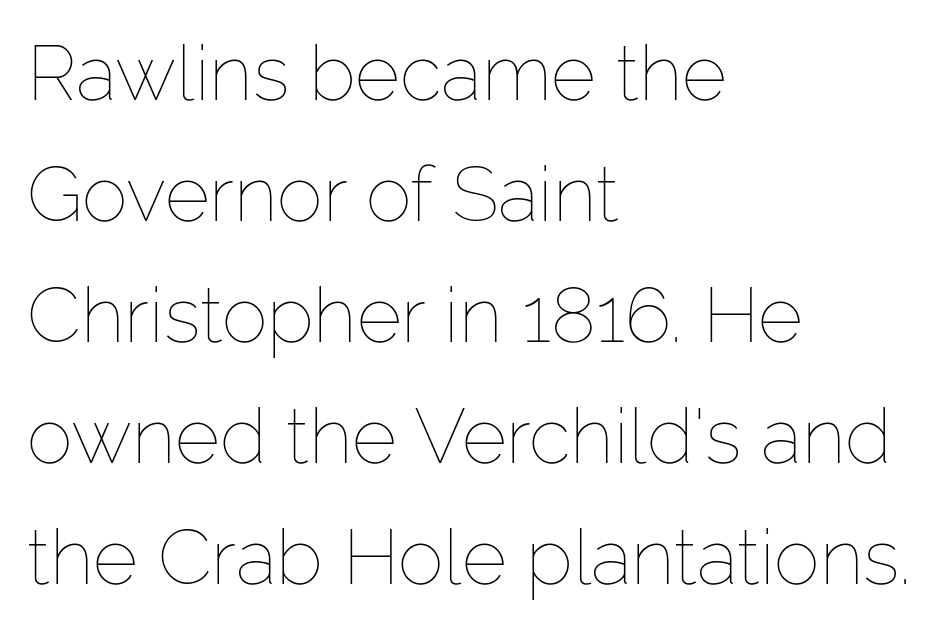
The image shows 77 px thin type, upright; set left-aligned, normal line spacing (1.57x), normal letter spacing, not underlined; low stroke contrast and a medium x-height.
